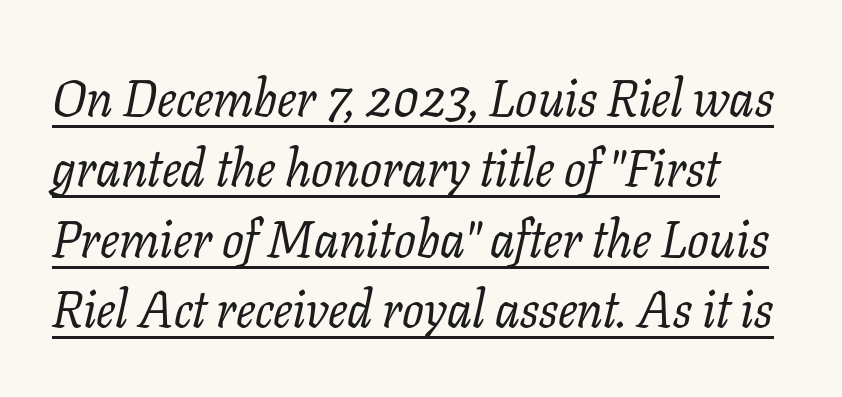
The image shows 51 px regular-weight serif type, italic (leaning right); set normal line spacing (1.38x), normal letter spacing, underlined; low stroke contrast and a medium x-height.
